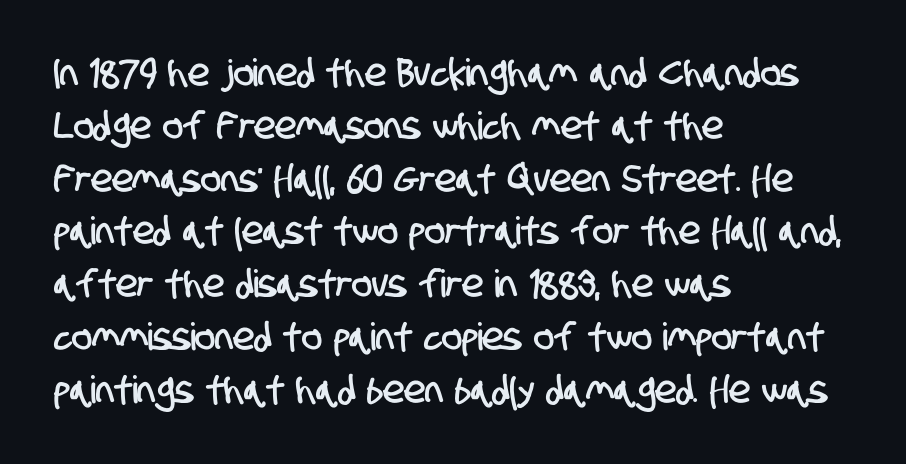
{"serif": "no", "width": "condensed", "stroke_contrast": "low", "x_height": "large", "monospaced": "no", "underline": "no", "align": "left", "line_spacing": "normal", "line_spacing_ratio": 1.39, "letter_spacing": "normal", "letter_spacing_em": 0.0, "glyph_px": 38}
